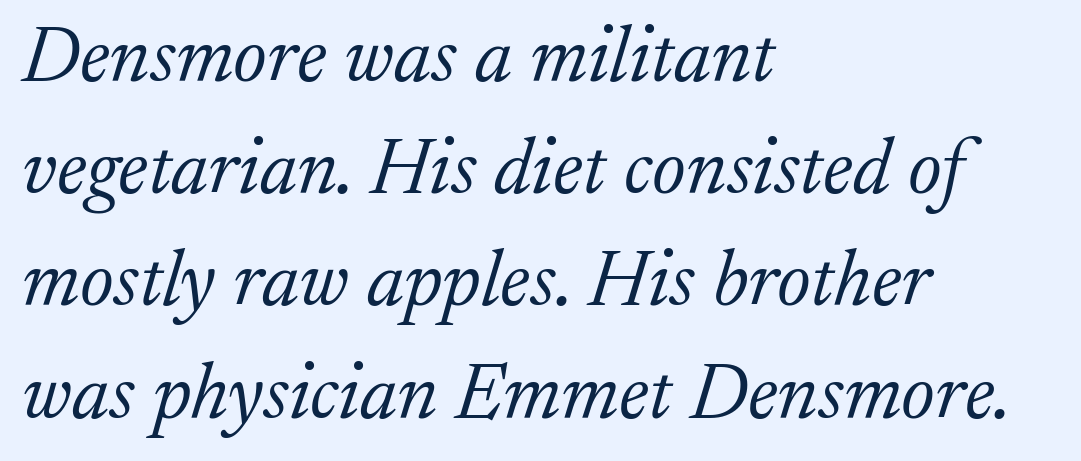
The image shows 79 px light serif type, italic (leaning right); set left-aligned, normal line spacing (1.42x), normal letter spacing, not underlined; low stroke contrast and a medium x-height.
